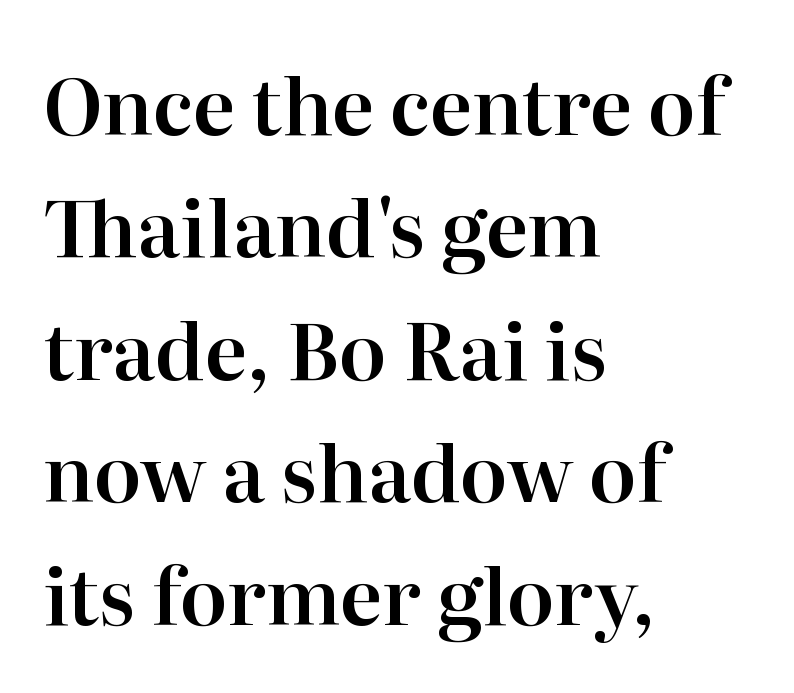
The image shows 78 px serif type, upright; set left-aligned, normal line spacing (1.57x), normal letter spacing, not underlined; high stroke contrast and a medium x-height.
